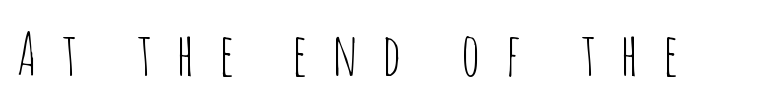
{"serif": "no", "italic": "no", "bold": "no", "weight": "thin", "width": "condensed", "stroke_contrast": "low", "x_height": "large", "monospaced": "no", "underline": "no", "letter_spacing": "wide", "letter_spacing_em": 0.43, "glyph_px": 59}
